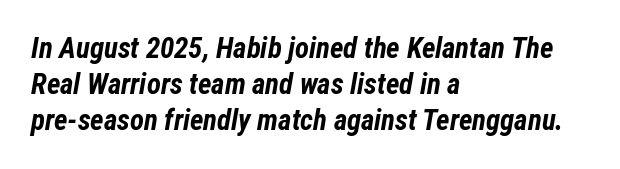
Q: Is the text bold? A: Yes.
Q: Is the text italic (slanted)? A: Yes, it leans right by about 12 degrees.
Q: Is the text underlined? A: No.
Q: How is the paragraph aligned? A: Left-aligned.
Q: Is the spacing between letters normal or unusually wide? A: Normal.
Q: Width (condensed, normal, or wide)? A: Condensed.
Q: Stroke contrast? A: Low.
Q: x-height? A: Medium.
Q: Monospaced? A: No.
